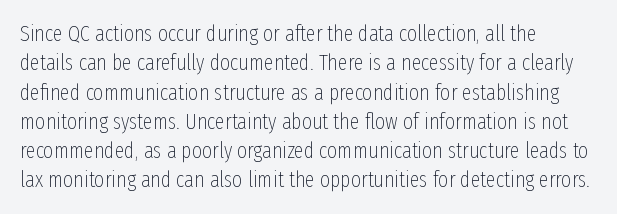
The image shows 22 px text type, upright; set left-aligned, normal line spacing (1.33x), normal letter spacing, not underlined.
